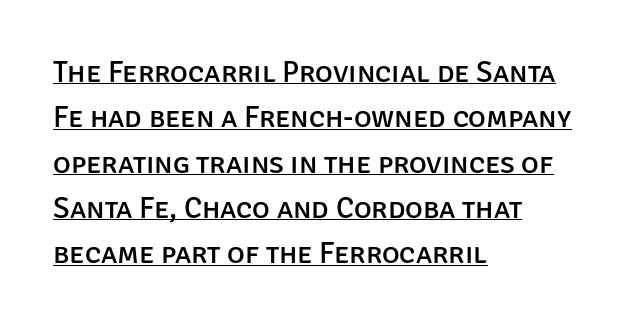
The letters advance in unequal steps, a hallmark of proportional type. Underlined type. Italic: no, the glyphs are upright roman. Stroke terminals: plain, sans-serif. Caption: standard tracking, unaltered. In terms of leading, this rendering sits right in the middle.
